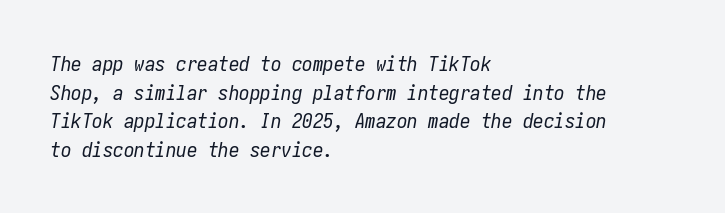
These lines sit exactly where default settings would place them. If you drew a line through each stem, it would be angled. The horizontal fit of the characters is conventional and even. A student would call this left alignment; a typographer would say flush left, rag right. Quick note: underline off.
